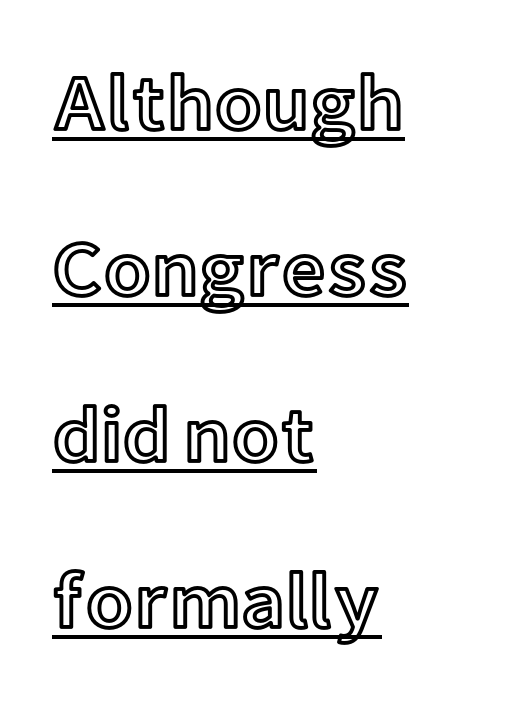
You could fit nearly another row in the gap between these rows. This rendering features underlined lettering. The specimen reads as upright at a glance. The compositor pushed each line to the left boundary. Standard letterfit; no display-style spreading of the glyphs.
